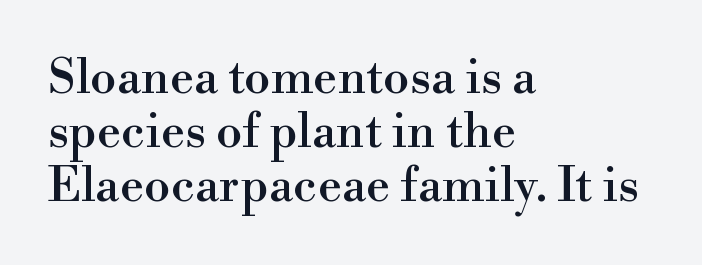
Q: Is the text italic (slanted)? A: No, it is upright.
Q: Is the typeface a serif or a sans-serif typeface? A: Serif.
Q: Is the text underlined? A: No.
Q: How is the paragraph aligned? A: Left-aligned.
Q: Is the spacing between letters normal or unusually wide? A: Normal.
Q: Is the spacing between lines tight, normal or loose? A: Tight.
Q: Width (condensed, normal, or wide)? A: Normal.
Q: x-height? A: Small.
Q: Monospaced? A: No.
